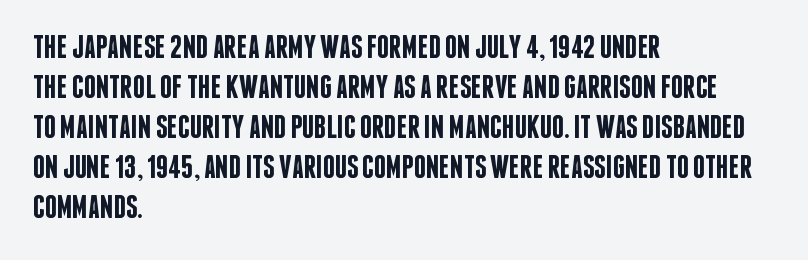
Q: Is the text bold? A: Semi-bold.
Q: Is the text italic (slanted)? A: No, it is upright.
Q: Is the typeface a serif or a sans-serif typeface? A: Sans-serif.
Q: Is the text underlined? A: No.
Q: How is the paragraph aligned? A: Left-aligned.
Q: Is the spacing between letters normal or unusually wide? A: Normal.
Q: Width (condensed, normal, or wide)? A: Condensed.
Q: Stroke contrast? A: Low.
Q: x-height? A: Large.
Q: Monospaced? A: No.
